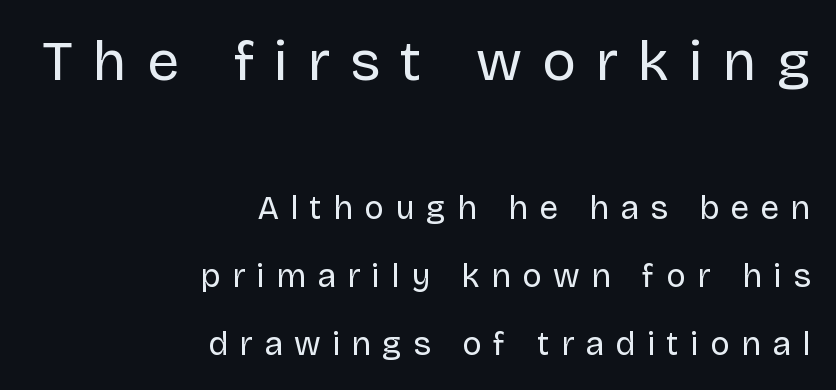
Q: Is the text bold? A: No.
Q: Is the text italic (slanted)? A: No, it is upright.
Q: Is the typeface a serif or a sans-serif typeface? A: Sans-serif.
Q: Is the text underlined? A: No.
Q: How is the paragraph aligned? A: Right-aligned.
Q: Is the spacing between letters normal or unusually wide? A: Unusually wide.
Q: Is the spacing between lines tight, normal or loose? A: Loose.
Q: Which block of text is set in a larger size, the first (top) or the second (bottom)? A: The first (top) one.
Q: Width (condensed, normal, or wide)? A: Normal.
Q: Stroke contrast? A: Low.
Q: x-height? A: Large.
Q: Monospaced? A: No.
